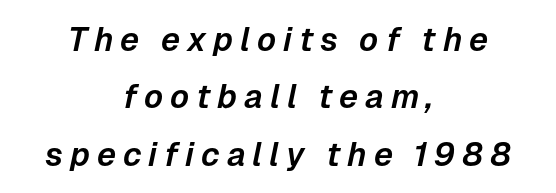
{"italic": "yes", "lean": "right", "slant_degrees": 12, "width": "normal", "stroke_contrast": "low", "x_height": "medium", "monospaced": "no", "underline": "no", "align": "center", "line_spacing_ratio": 1.74, "letter_spacing": "wide", "letter_spacing_em": 0.21, "glyph_px": 33}
